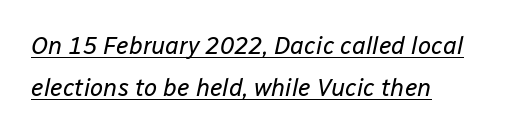
{"italic": "yes", "lean": "right", "slant_degrees": 12, "bold": "no", "underline": "yes", "align": "left", "line_spacing_ratio": 1.76, "letter_spacing": "normal", "letter_spacing_em": 0.0, "glyph_px": 24}
